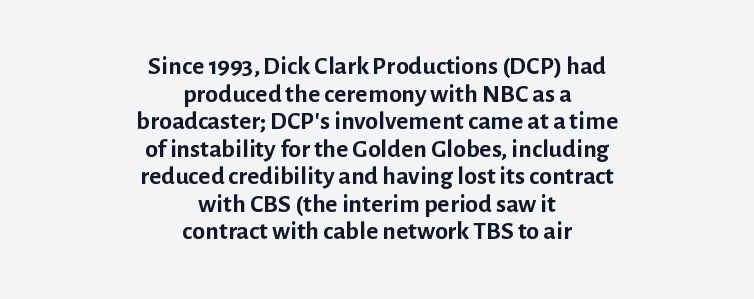
The image shows 26 px bold type, upright; set centered, tight line spacing (1.06x), normal letter spacing, not underlined.
